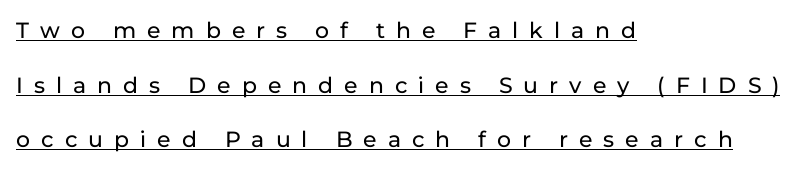
{"italic": "no", "underline": "yes", "align": "left", "line_spacing": "loose", "line_spacing_ratio": 2.48, "letter_spacing": "wide", "letter_spacing_em": 0.5, "glyph_px": 22}
